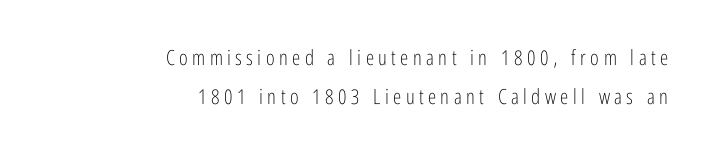
The image shows 21 px text type, upright; set right-aligned, line spacing 1.84x, unusually wide letter spacing (+0.21 em), not underlined.
